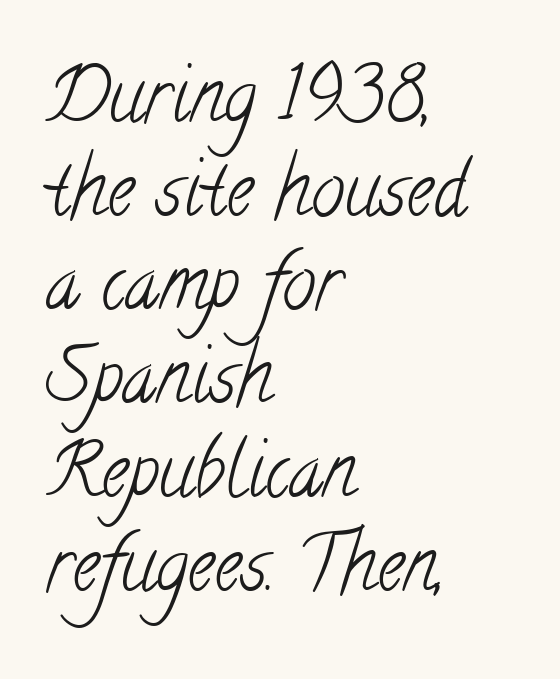
Q: Is the text bold? A: No.
Q: Is the typeface a serif or a sans-serif typeface? A: Serif.
Q: Is the text underlined? A: No.
Q: How is the paragraph aligned? A: Left-aligned.
Q: Is the spacing between letters normal or unusually wide? A: Normal.
Q: Is the spacing between lines tight, normal or loose? A: Normal.
Q: Width (condensed, normal, or wide)? A: Condensed.
Q: Stroke contrast? A: Low.
Q: x-height? A: Small.
Q: Monospaced? A: No.
